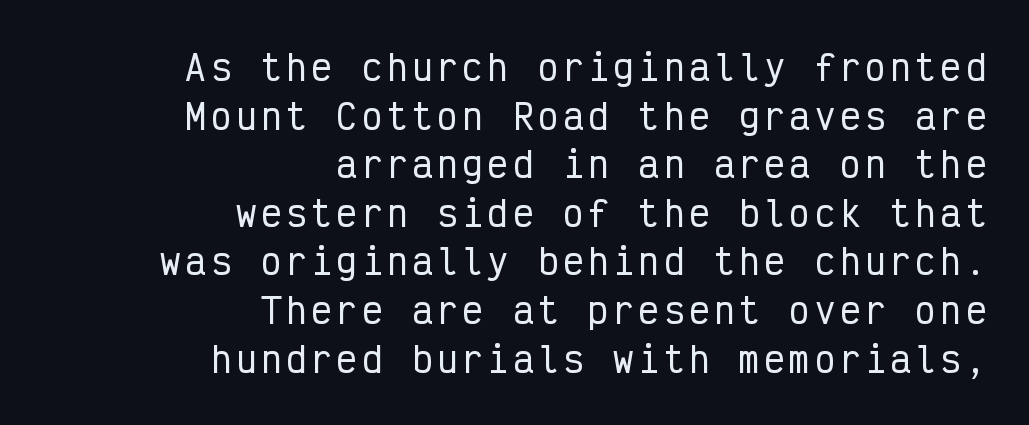
The letters stand upright; this is a roman face. How would I describe the line gaps? Plain and ordinary. This sample has the even, mechanical cadence of fixed-width lettering. The passage shown is not underscored anywhere.
